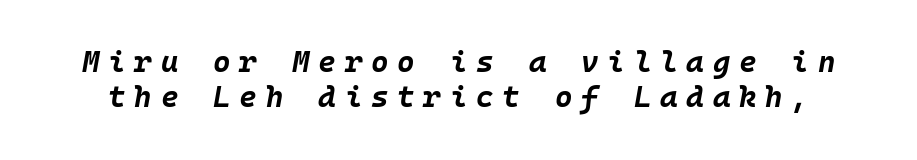
The image shows 30 px bold type, italic (leaning right), monospaced; set line spacing 1.18x, unusually wide letter spacing (+0.29 em), not underlined; low stroke contrast and a large x-height.
